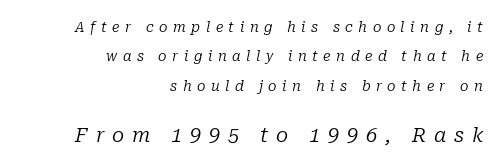
Vertically, the passage feels expansive, rows floating well apart. The typeface has the unassuming heft of standard copy or less. The face used here appears at its bigger size in the lower chunk. The baseline area is clear. Glyph-to-glyph distance is far greater than everyday printed text.
